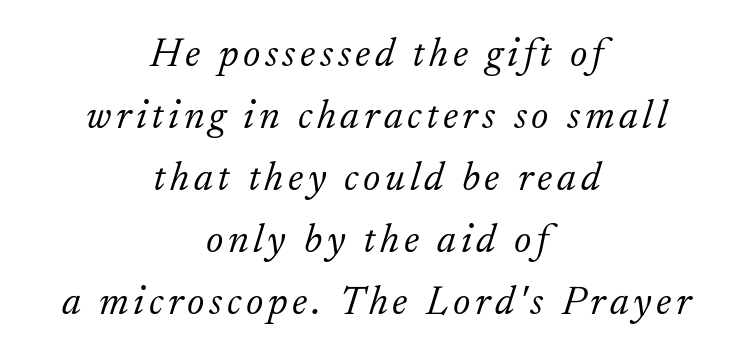
{"serif": "yes", "italic": "yes", "lean": "right", "slant_degrees": 17, "bold": "no", "weight": "light", "width": "normal", "stroke_contrast": "low", "x_height": "small", "monospaced": "no", "underline": "no", "align": "center", "line_spacing": "normal", "line_spacing_ratio": 1.51, "glyph_px": 41}
